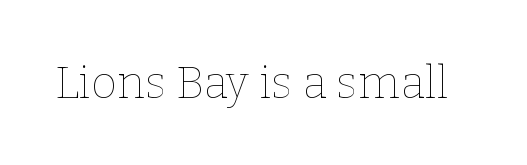
These lines are rendered in a variable-pitch font. Standard letterfit; no display-style spreading of the glyphs. Italic? Not at all — the glyphs are vertical. Bold? No — there's no thickening of the strokes. Any mark beneath the type? The region is blank.
